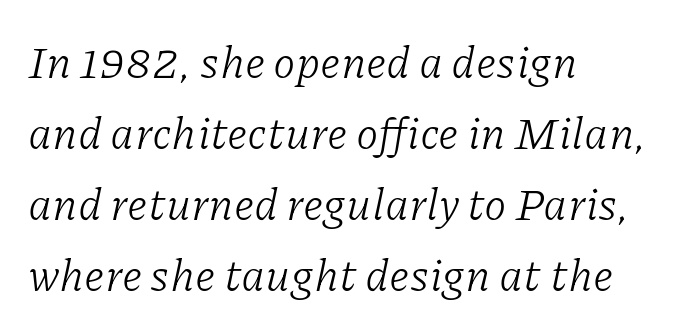
Letters have the restrained weight of plain body copy at most. A typesetter would call this zero additional tracking. Look at the bottom of the vertical strokes: they flare into serifs here. The lines sit at an ordinary, default distance from one another. A clean baseline with only descenders dipping below it. Compared with a centered layout, this one pins lines to the left instead.
